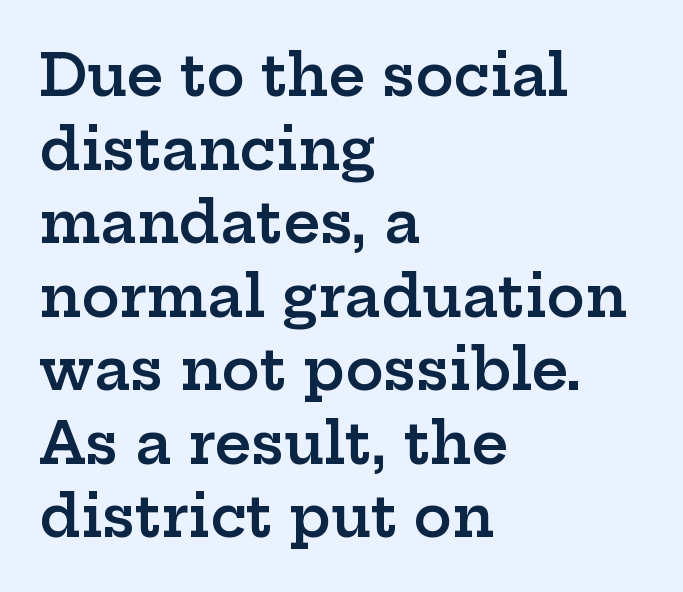
Rows of type keep a routine distance in the vertical direction. The face used here is rendered with its standard letterfit. Does the lettering tilt? It doesn't — this is upright. The font family rendered here belongs to the serif group. The space beneath each line is pristine and unruled.
